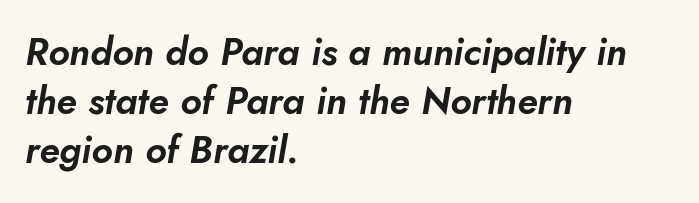
{"italic": "yes", "lean": "right", "slant_degrees": 10, "width": "normal", "stroke_contrast": "low", "x_height": "small", "monospaced": "no", "underline": "no", "align": "left", "line_spacing": "normal", "line_spacing_ratio": 1.29, "letter_spacing": "normal", "letter_spacing_em": 0.0, "glyph_px": 38}
